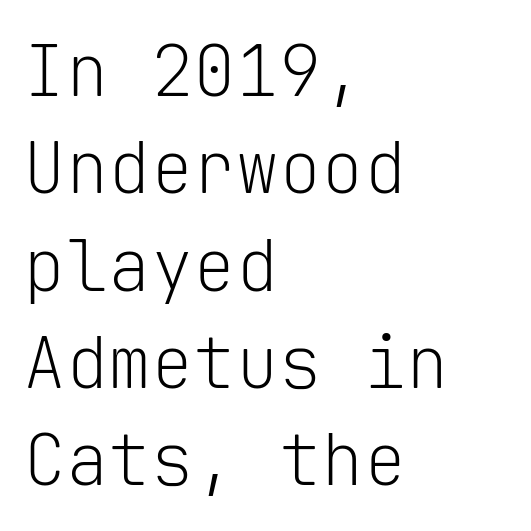
The image shows 71 px light sans-serif type, upright, monospaced; set left-aligned, normal line spacing (1.37x), normal letter spacing, not underlined; low stroke contrast and a medium x-height.
